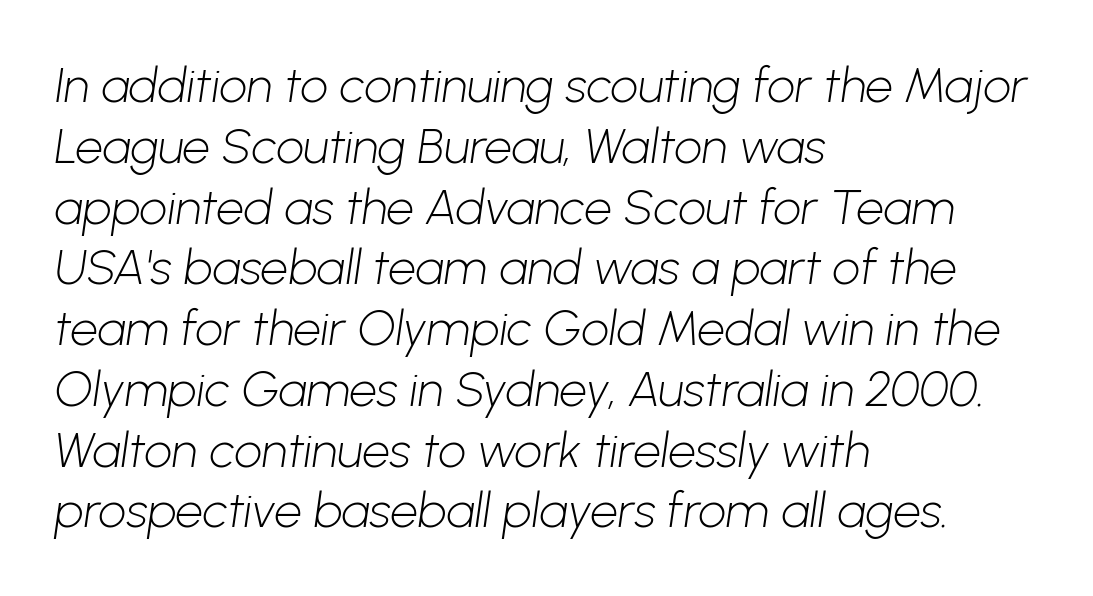
Q: Is the text bold? A: No.
Q: Is the typeface a serif or a sans-serif typeface? A: Sans-serif.
Q: Is the text underlined? A: No.
Q: How is the paragraph aligned? A: Left-aligned.
Q: Is the spacing between letters normal or unusually wide? A: Normal.
Q: Width (condensed, normal, or wide)? A: Normal.
Q: Stroke contrast? A: Low.
Q: x-height? A: Medium.
Q: Monospaced? A: No.
